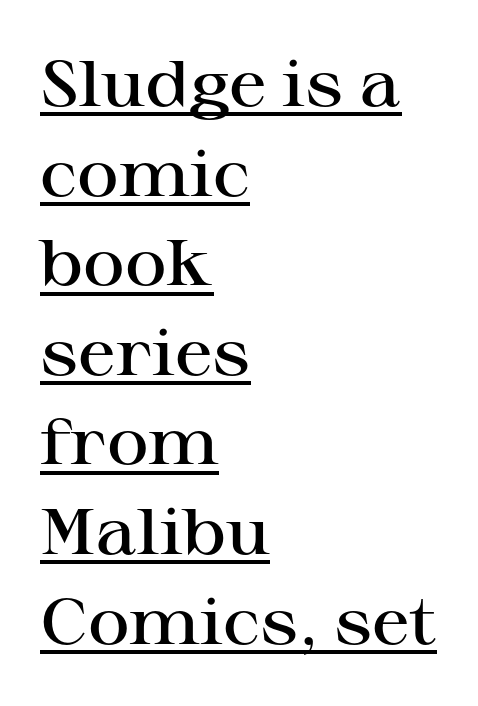
Firm but not heavy-handed strokes: this text is semibold. Does the copy run flush right? No — it runs flush left. A serif font was chosen for this passage. Inter-character spacing is left at the font's built-in metrics. Summary of vertical rhythm: regular, with standard interline spacing. Is this a fixed-width face? No — the glyphs have proportional, varying widths.
